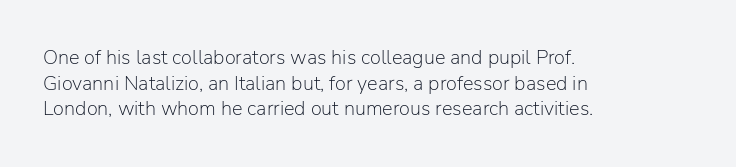
The image shows 20 px text type, upright; set left-aligned, normal line spacing (1.28x), normal letter spacing, not underlined.
